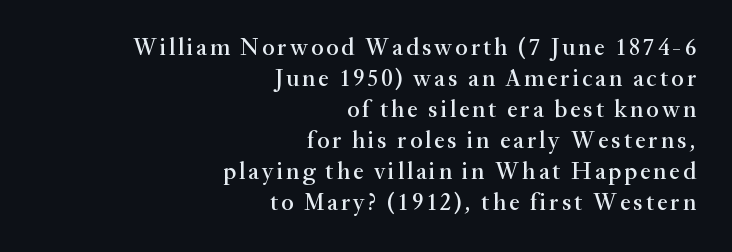
Q: Is the text italic (slanted)? A: No, it is upright.
Q: Is the text underlined? A: No.
Q: How is the paragraph aligned? A: Right-aligned.
Q: Is the spacing between lines tight, normal or loose? A: Normal.
